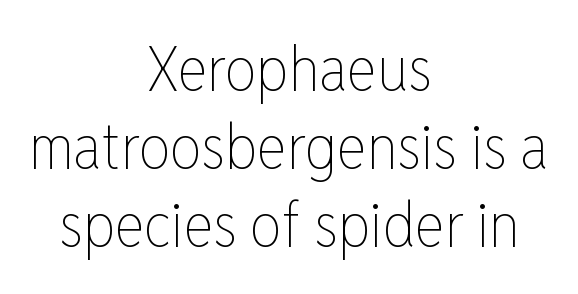
Weight: regular or lighter. The lines are quadded center. Standard letterfit; no display-style spreading of the glyphs. Varying glyph widths throughout — classic text-font behaviour. The gap between lines stays unmarked. Posture: straight, roman, zero tilt.
